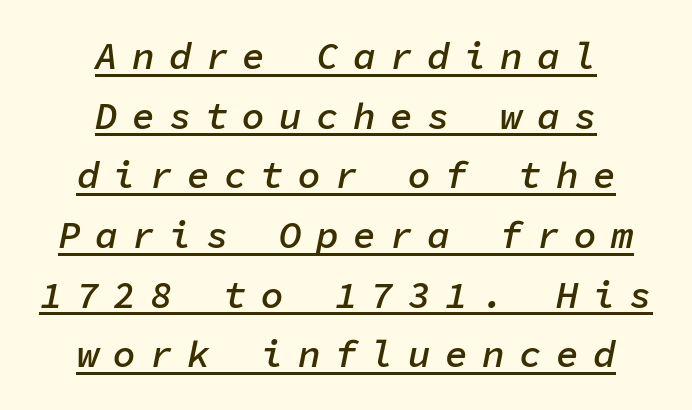
The image shows 38 px semibold type, italic (leaning right), monospaced; set centered, normal line spacing (1.57x), unusually wide letter spacing (+0.37 em), underlined; low stroke contrast and a medium x-height.
